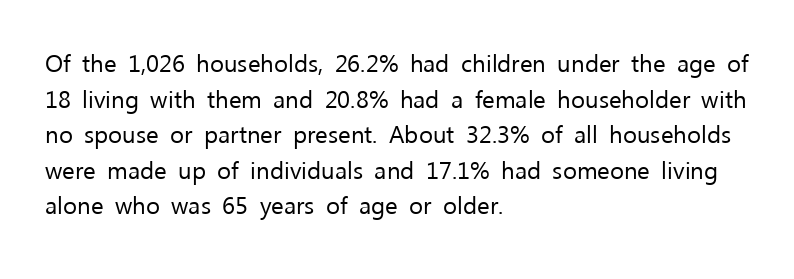
{"italic": "no", "bold": "no", "underline": "no", "align": "left", "line_spacing": "normal", "line_spacing_ratio": 1.48, "letter_spacing": "normal", "letter_spacing_em": 0.0, "glyph_px": 24}
